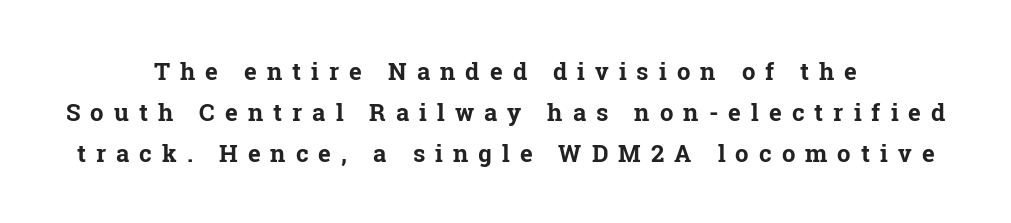
{"italic": "no", "bold": "yes", "underline": "no", "align": "center", "line_spacing": "normal", "line_spacing_ratio": 1.7, "letter_spacing": "wide", "letter_spacing_em": 0.42, "glyph_px": 24}
